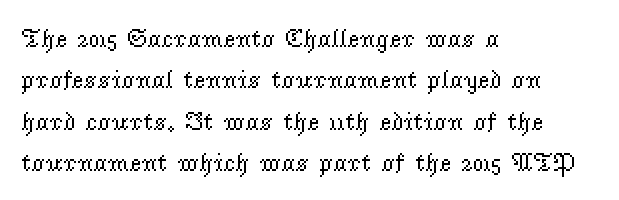
{"italic": "no", "bold": "no", "underline": "no", "align": "left", "line_spacing": "normal", "line_spacing_ratio": 1.59, "letter_spacing": "normal", "letter_spacing_em": 0.0, "glyph_px": 26}
